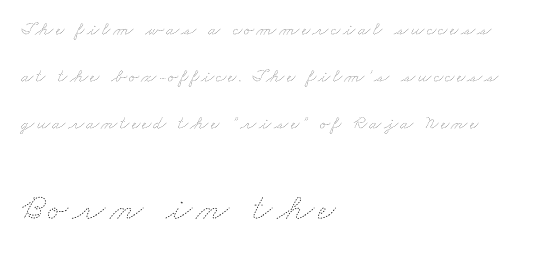
Bigger letters appear in the bottom chunk; the top chunk is reduced. Is this a fixed-width face? No — the glyphs have proportional, varying widths. Check under the words: just untouched page. Leftover space on each line is placed entirely after the last word. Summary of weight: not heavy and not bold. A great deal of white space separates one row of letters from the next.
